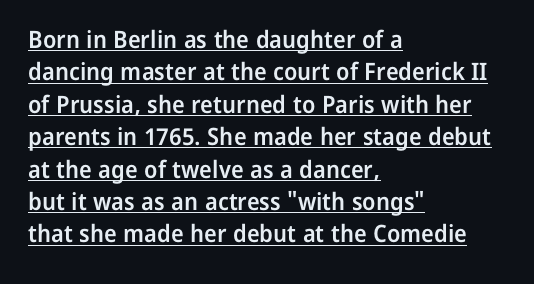
Q: Is the text bold? A: Semi-bold.
Q: Is the text italic (slanted)? A: No, it is upright.
Q: Is the text underlined? A: Yes.
Q: How is the paragraph aligned? A: Left-aligned.
Q: Is the spacing between letters normal or unusually wide? A: Normal.
Q: Is the spacing between lines tight, normal or loose? A: Normal.
